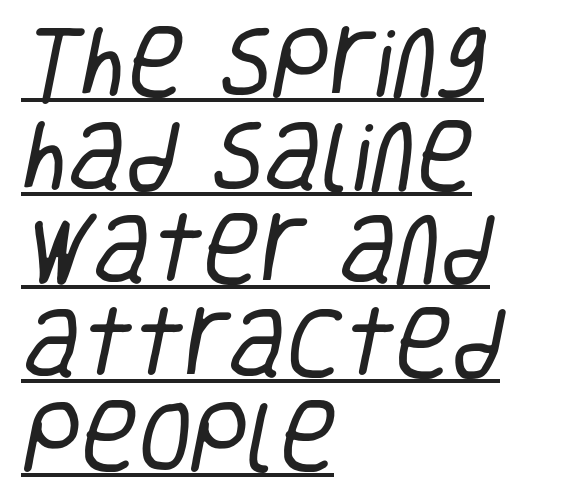
{"serif": "no", "bold": "no", "weight": "regular", "width": "condensed", "stroke_contrast": "low", "x_height": "large", "monospaced": "no", "underline": "yes", "align": "left", "line_spacing_ratio": 1.2, "letter_spacing": "normal", "letter_spacing_em": 0.0, "glyph_px": 78}
